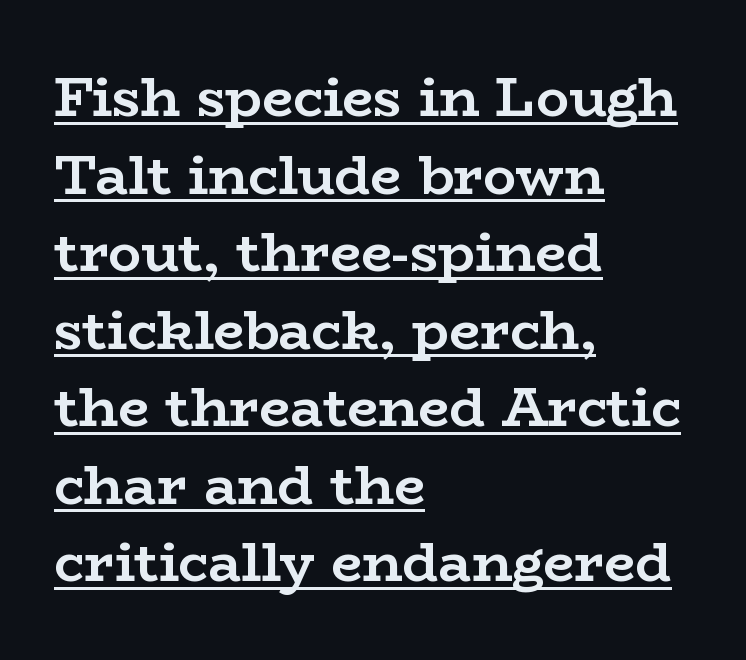
I'd call this a serif setting — the letters wear small feet. The specimen reads as upright at a glance. The rendering uses a moderate line-height, typical for paragraphs. On the weight axis this lands at bold, roughly 700. The paragraph shown leans on its left margin.
